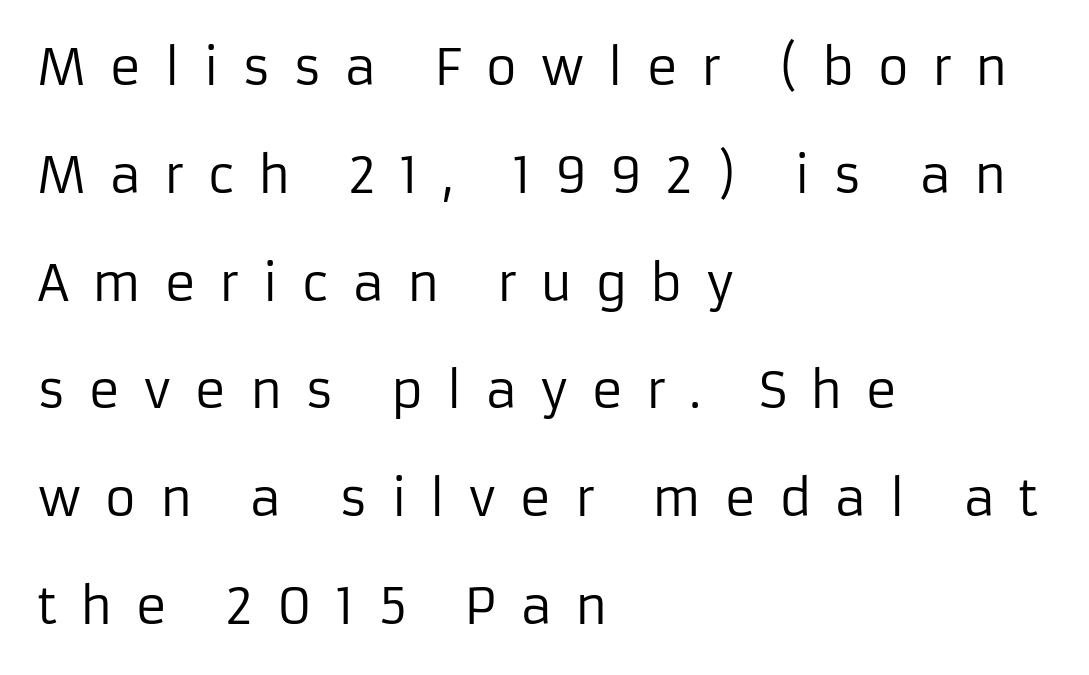
Q: Is the text bold? A: No.
Q: Is the text italic (slanted)? A: No, it is upright.
Q: Is the typeface a serif or a sans-serif typeface? A: Sans-serif.
Q: Is the text underlined? A: No.
Q: How is the paragraph aligned? A: Left-aligned.
Q: Is the spacing between letters normal or unusually wide? A: Unusually wide.
Q: Is the spacing between lines tight, normal or loose? A: Loose.
Q: Width (condensed, normal, or wide)? A: Normal.
Q: Stroke contrast? A: Low.
Q: x-height? A: Medium.
Q: Monospaced? A: No.
